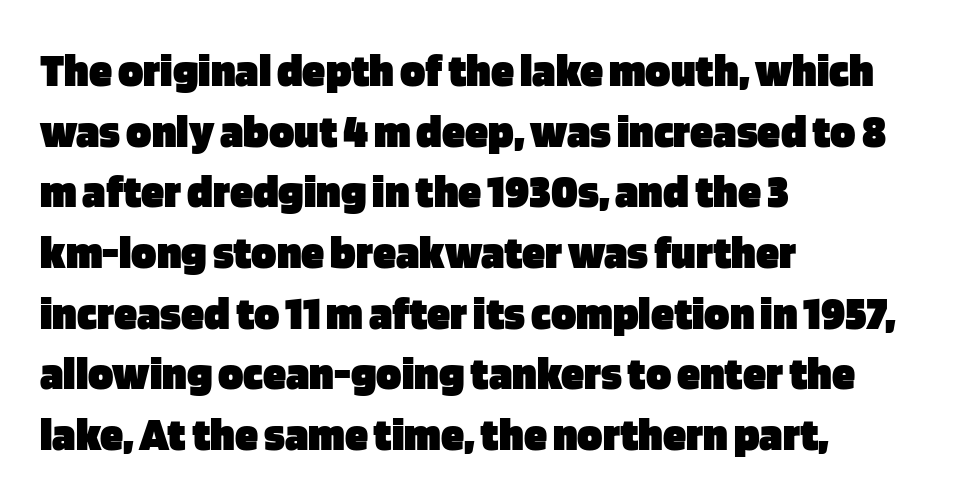
Q: Is the text bold? A: Yes.
Q: Is the text italic (slanted)? A: No, it is upright.
Q: Is the typeface a serif or a sans-serif typeface? A: Sans-serif.
Q: Is the text underlined? A: No.
Q: How is the paragraph aligned? A: Left-aligned.
Q: Is the spacing between letters normal or unusually wide? A: Normal.
Q: Is the spacing between lines tight, normal or loose? A: Normal.
Q: Width (condensed, normal, or wide)? A: Normal.
Q: Stroke contrast? A: Low.
Q: x-height? A: Large.
Q: Monospaced? A: No.
